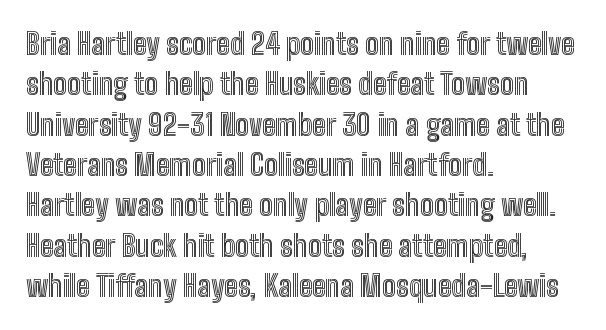
Q: Is the text italic (slanted)? A: No, it is upright.
Q: Is the text underlined? A: No.
Q: How is the paragraph aligned? A: Left-aligned.
Q: Is the spacing between letters normal or unusually wide? A: Normal.
Q: Is the spacing between lines tight, normal or loose? A: Normal.
Q: Width (condensed, normal, or wide)? A: Condensed.
Q: x-height? A: Medium.
Q: Monospaced? A: No.
